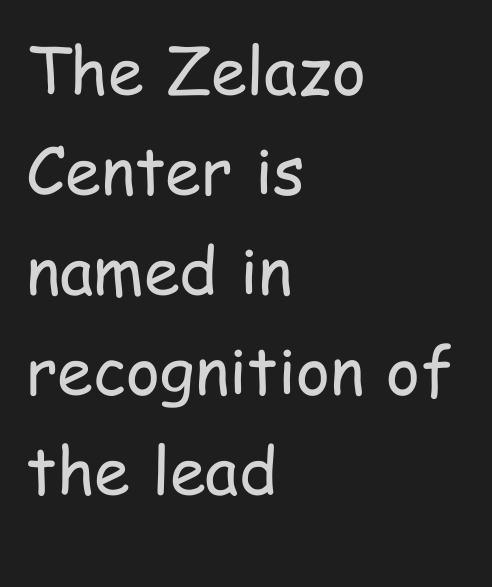
{"serif": "no", "italic": "no", "bold": "no", "weight": "regular", "width": "condensed", "stroke_contrast": "low", "x_height": "medium", "monospaced": "no", "underline": "no", "align": "left", "line_spacing": "normal", "line_spacing_ratio": 1.54, "letter_spacing": "normal", "letter_spacing_em": 0.0, "glyph_px": 65}
